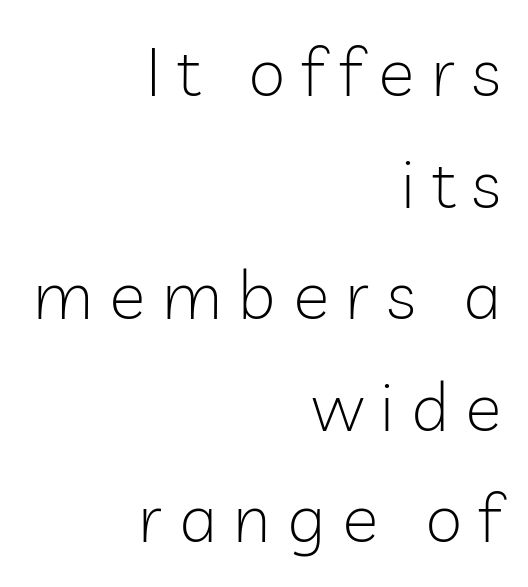
The image shows 68 px light sans-serif type, upright; set right-aligned, normal line spacing (1.64x), unusually wide letter spacing (+0.24 em), not underlined; low stroke contrast and a medium x-height.
